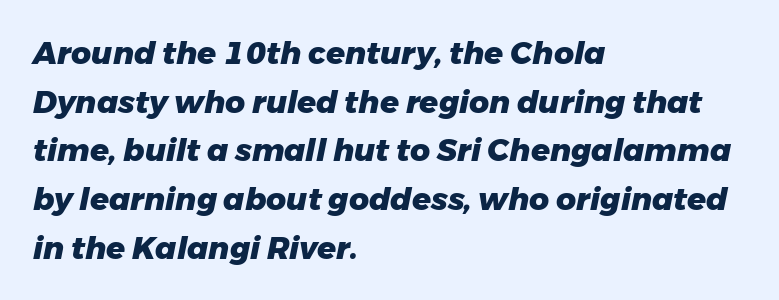
The image shows 31 px heavy type, italic (leaning right); set left-aligned, normal line spacing (1.57x), normal letter spacing, not underlined; low stroke contrast and a medium x-height.
